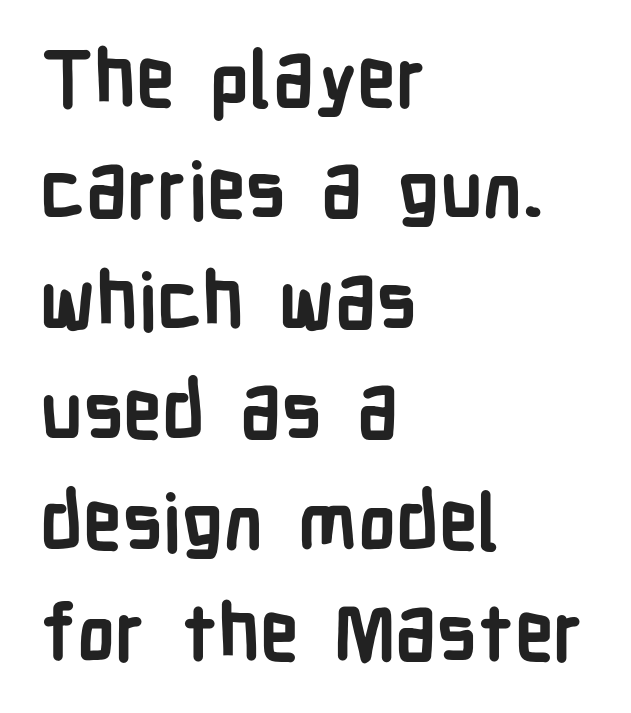
{"serif": "no", "italic": "no", "bold": "yes", "weight": "semibold", "width": "condensed", "stroke_contrast": "low", "x_height": "medium", "monospaced": "no", "underline": "no", "align": "left", "line_spacing": "normal", "line_spacing_ratio": 1.42, "letter_spacing": "normal", "letter_spacing_em": 0.0, "glyph_px": 78}
